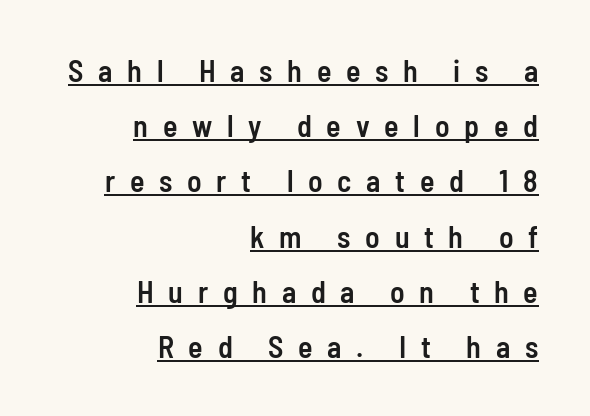
A fair bit of extra ink — the face is semibold, not bold. Look at the tracking — it's clearly loosened, letters drifting apart. The lettering stays uniformly vertical, giving the passage a roman look. Does the copy run flush right? Yes — the right margin is perfectly even. Stroke terminals: plain, sans-serif.
